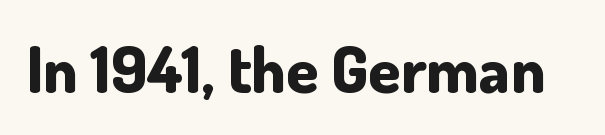
The image shows 65 px bold sans-serif type, upright; set normal letter spacing, not underlined; low stroke contrast and a small x-height.
